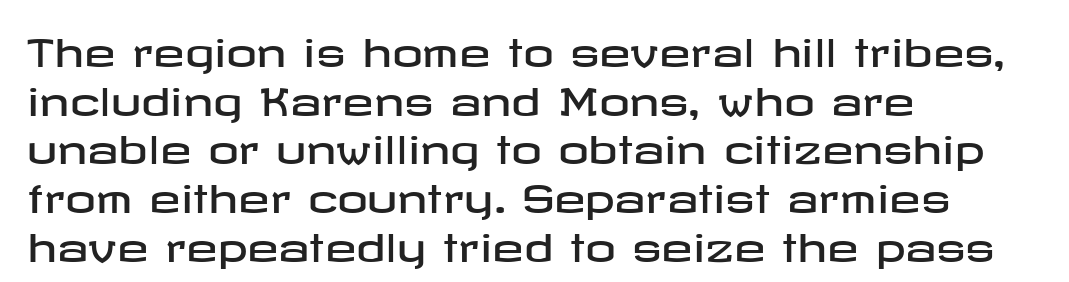
The image shows 38 px wide sans-serif type, upright; set left-aligned, normal line spacing (1.28x), normal letter spacing, not underlined; low stroke contrast and a medium x-height.
